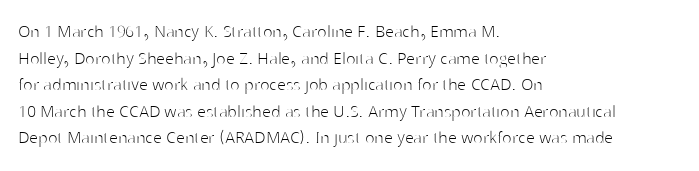
Does the copy run flush right? No — it runs flush left. The block of text has a typical density, with ordinary space between rows. This sample uses plain, unmodified letter spacing. The zone under the glyphs is completely vacant. A roman cut, with each character standing at attention. Stem width sits at or under what a default text font uses.
